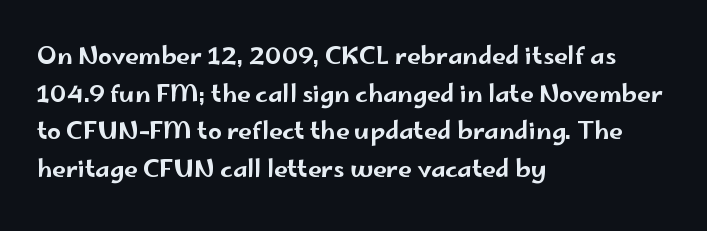
The image shows 24 px text type, upright; set left-aligned, normal line spacing (1.57x), normal letter spacing, not underlined.
